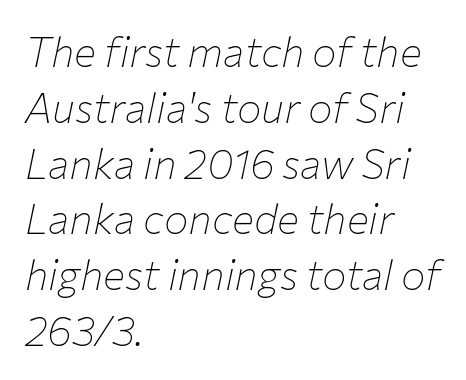
The image shows 41 px thin type, italic (leaning right); set left-aligned, normal line spacing (1.36x), normal letter spacing, not underlined; low stroke contrast and a medium x-height.
